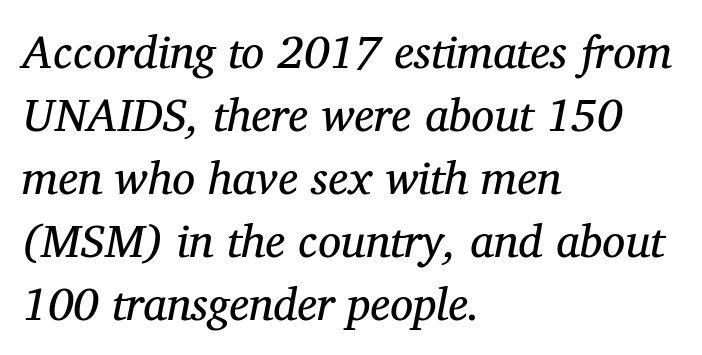
The image shows 46 px regular-weight serif type, italic (leaning right); set left-aligned, normal line spacing (1.37x), normal letter spacing, not underlined; medium stroke contrast and a medium x-height.
